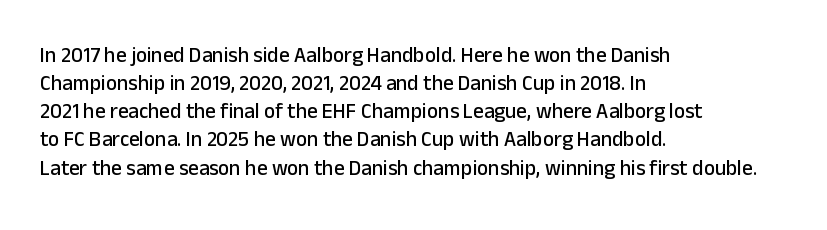
The image shows 21 px text type, upright; set left-aligned, normal line spacing (1.34x), normal letter spacing, not underlined.
